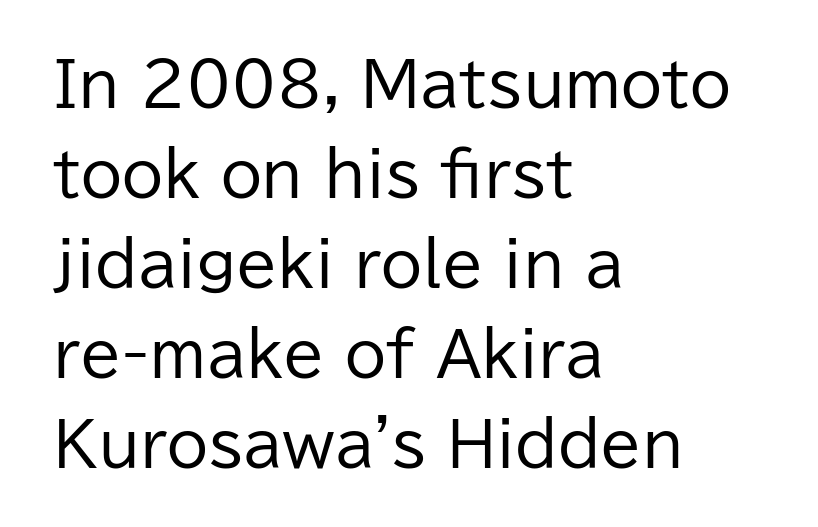
Weight: not bold — regular or lighter. Is the block centered? No — it sits flush against the left margin. These lines were composed using upright roman letters. In terms of leading, this rendering sits right in the middle. The zone under the glyphs is completely vacant. Look at the bottom of the vertical strokes: they stop flat, with no serifs.
